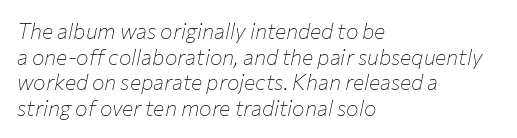
{"italic": "yes", "lean": "right", "slant_degrees": 12, "bold": "no", "underline": "no", "align": "left", "line_spacing_ratio": 1.22, "letter_spacing": "normal", "letter_spacing_em": 0.0, "glyph_px": 21}
